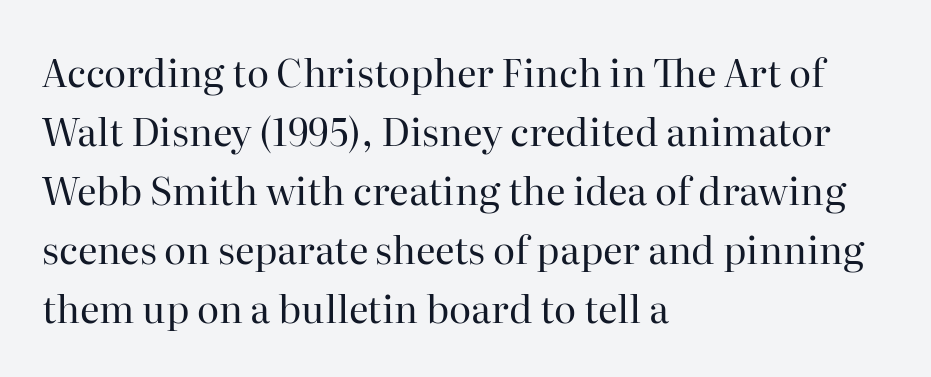
{"serif": "yes", "italic": "no", "bold": "no", "weight": "regular", "width": "normal", "stroke_contrast": "high", "x_height": "medium", "monospaced": "no", "underline": "no", "align": "left", "line_spacing": "normal", "line_spacing_ratio": 1.55, "letter_spacing": "normal", "letter_spacing_em": 0.0, "glyph_px": 38}
